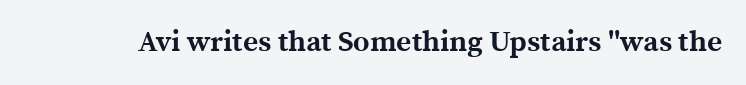
{"serif": "yes", "italic": "no", "bold": "yes", "weight": "bold", "width": "normal", "x_height": "medium", "monospaced": "no", "underline": "no", "letter_spacing": "normal", "letter_spacing_em": 0.0, "glyph_px": 29}
